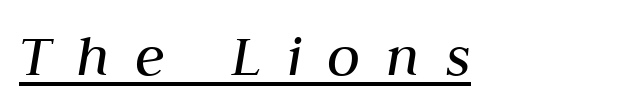
Does extra space separate the letters? Yes, quite a lot of it. The rendering uses natural spacing where letterforms have individual widths. The typography opts for an oblique posture over an upright one. Descenders here cross a horizontal rule under the line.
